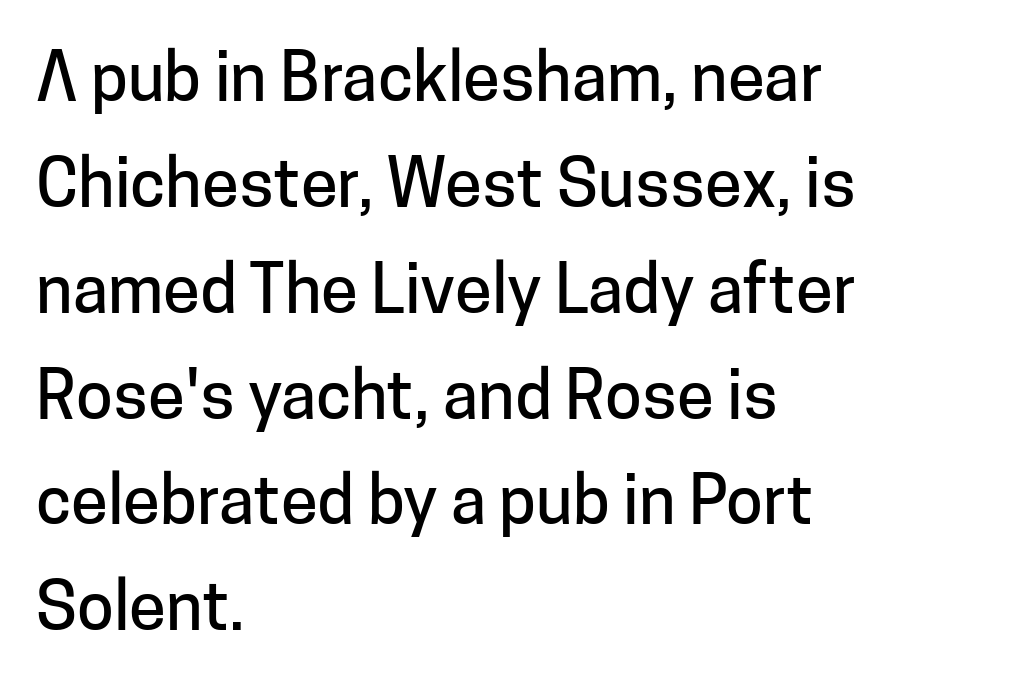
Q: Is the text italic (slanted)? A: No, it is upright.
Q: Is the typeface a serif or a sans-serif typeface? A: Sans-serif.
Q: Is the text underlined? A: No.
Q: How is the paragraph aligned? A: Left-aligned.
Q: Is the spacing between letters normal or unusually wide? A: Normal.
Q: Is the spacing between lines tight, normal or loose? A: Normal.
Q: Width (condensed, normal, or wide)? A: Normal.
Q: Stroke contrast? A: Low.
Q: x-height? A: Medium.
Q: Monospaced? A: No.
